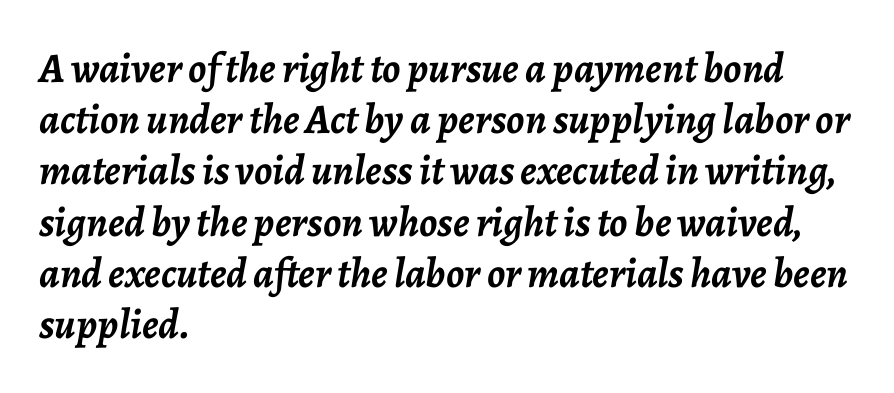
{"italic": "yes", "lean": "right", "slant_degrees": 7, "bold": "yes", "weight": "semibold", "width": "normal", "stroke_contrast": "low", "x_height": "medium", "monospaced": "no", "underline": "no", "align": "left", "line_spacing_ratio": 1.22, "letter_spacing": "normal", "letter_spacing_em": 0.0, "glyph_px": 42}
